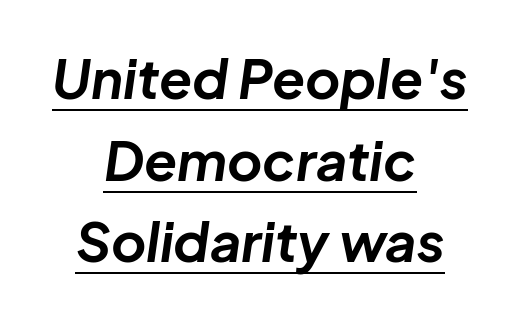
The image shows 54 px bold type, italic (leaning right); set centered, normal line spacing (1.51x), normal letter spacing, underlined; low stroke contrast and a medium x-height.
